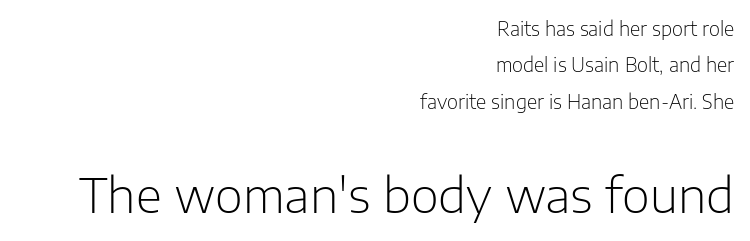
The image shows 48 px light sans-serif type, upright; set right-aligned, loose line spacing (1.91x), normal letter spacing, not underlined; the second (bottom) block is 2.53x larger; low stroke contrast and a medium x-height.
